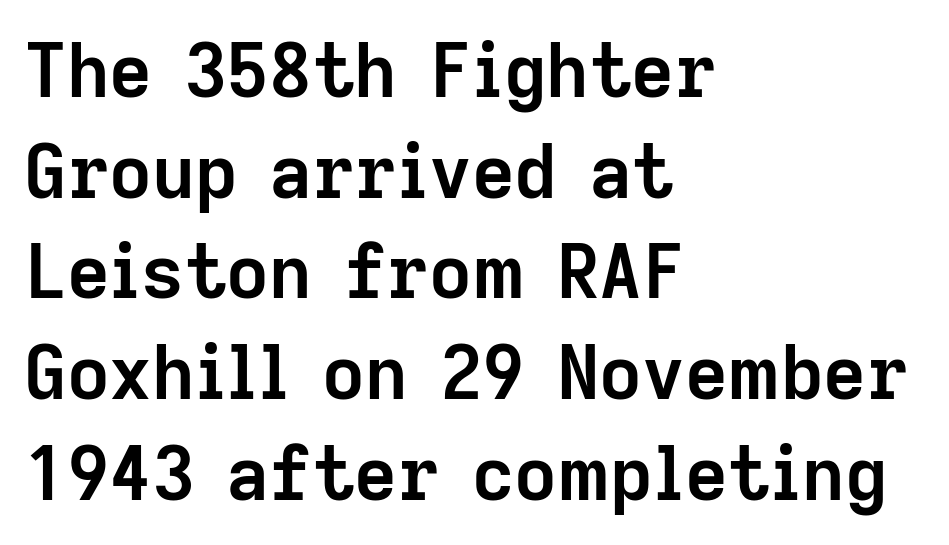
Here the glyphs are tracked normally, forming tight word shapes. In CSS terms this would be text-align: left. Type without underlining. The lettering stays uniformly vertical, giving the passage a roman look. Compared with an ordinary text face, these strokes are far heavier — a full bold. Character widths vary here, with narrow letters taking less room than wide ones.
